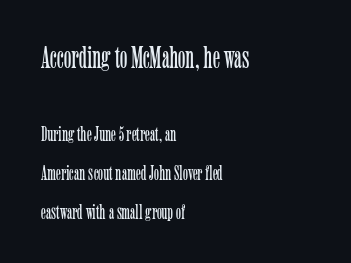
The rendering anchors every line to the left-hand side. Letters rest on an invisible, unmarked baseline. Nope, not italic — everything's standing straight. Are there feet on the stems? There are — it's a serif. A student would notice the top passage is typeset larger than what follows. This rendering leaves character spacing at its baseline value.
